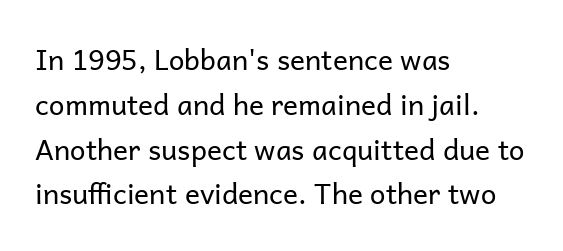
No letter is thick-stroked: the sample isn't bold. The lettering holds an erect, upright posture throughout. The glyphs are unaccompanied by any horizontal stroke below them. Spacing between characters is what you'd get straight out of the box. These lines are rendered in a variable-pitch font. The leading is moderate, giving the passage an even texture.
